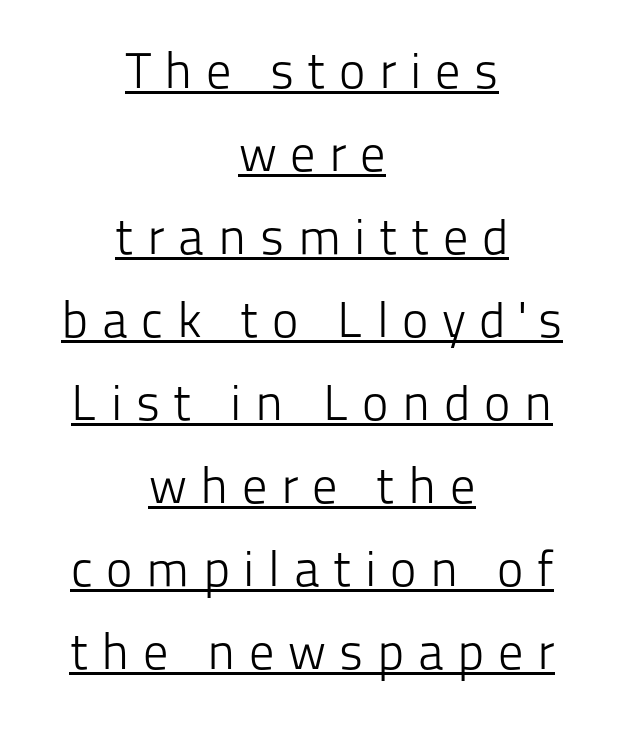
Nope, no serifs anywhere on these letters. Here the designer chose a conventional face with non-uniform glyph widths. The letters stand upright; this is a roman face. No extra ink here — the face is not bold. The rendering uses a moderate line-height, typical for paragraphs.
